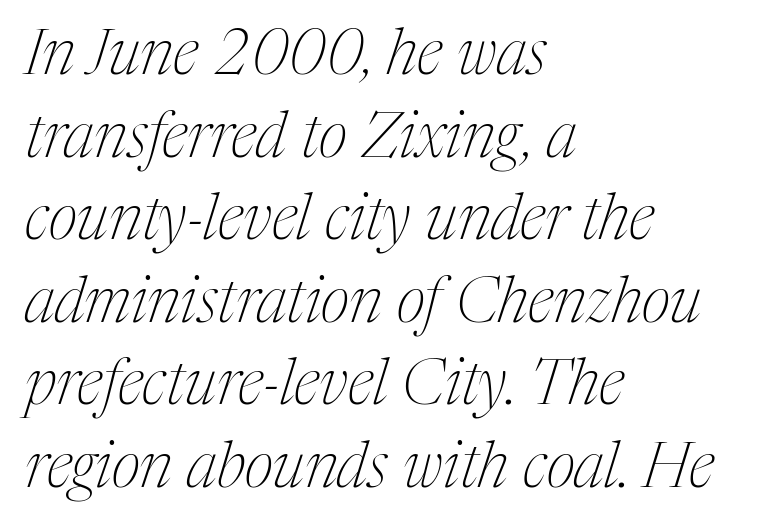
{"serif": "yes", "italic": "yes", "lean": "right", "slant_degrees": 17, "bold": "no", "weight": "thin", "width": "condensed", "stroke_contrast": "medium", "x_height": "medium", "monospaced": "no", "underline": "no", "align": "left", "line_spacing": "normal", "line_spacing_ratio": 1.31, "letter_spacing": "normal", "letter_spacing_em": 0.0, "glyph_px": 63}
